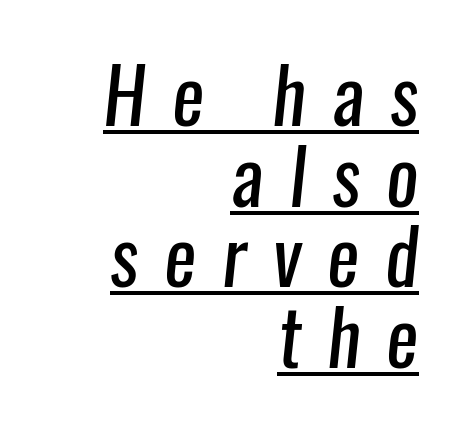
{"serif": "no", "bold": "no", "weight": "regular", "width": "condensed", "stroke_contrast": "low", "x_height": "medium", "monospaced": "no", "underline": "yes", "align": "right", "line_spacing": "tight", "line_spacing_ratio": 1.06, "letter_spacing": "wide", "letter_spacing_em": 0.34, "glyph_px": 76}
